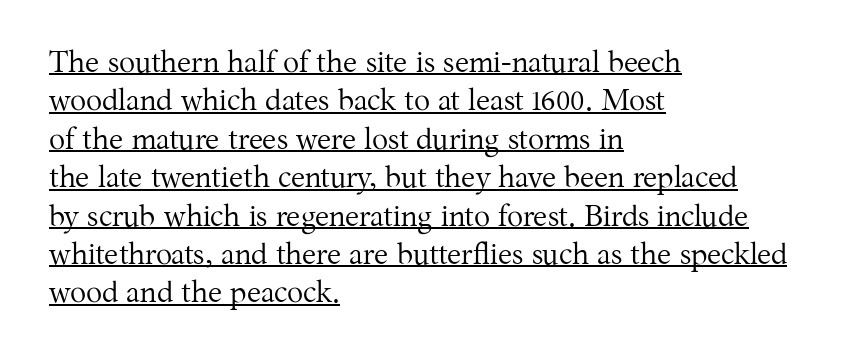
The image shows 30 px regular-weight serif type, upright; set left-aligned, normal line spacing (1.28x), normal letter spacing, underlined; medium stroke contrast and a medium x-height.
